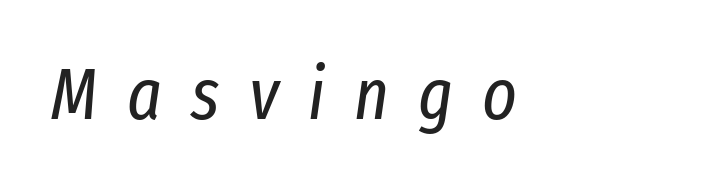
Is the stroke heavy? The answer is a plain regular-or-lighter. Rendered with sloped, italic letterforms. Spacing verdict: proportional, widths tailored to each character. Rule under the text: the space is simply empty.
